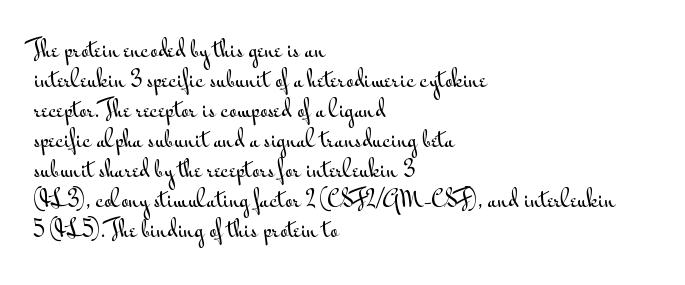
{"underline": "no", "align": "left", "line_spacing": "normal", "line_spacing_ratio": 1.43, "letter_spacing": "normal", "letter_spacing_em": 0.0, "glyph_px": 21}
